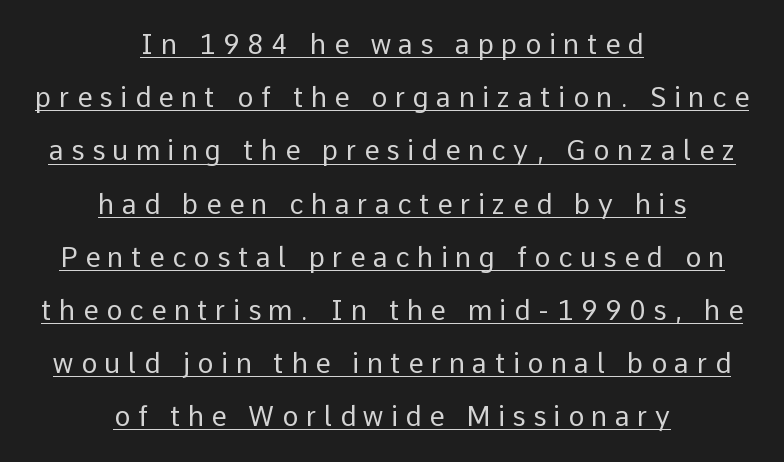
Q: Is the text bold? A: No.
Q: Is the text italic (slanted)? A: No, it is upright.
Q: Is the text underlined? A: Yes.
Q: How is the paragraph aligned? A: Centered.
Q: Is the spacing between letters normal or unusually wide? A: Unusually wide.
Q: Is the spacing between lines tight, normal or loose? A: Loose.
